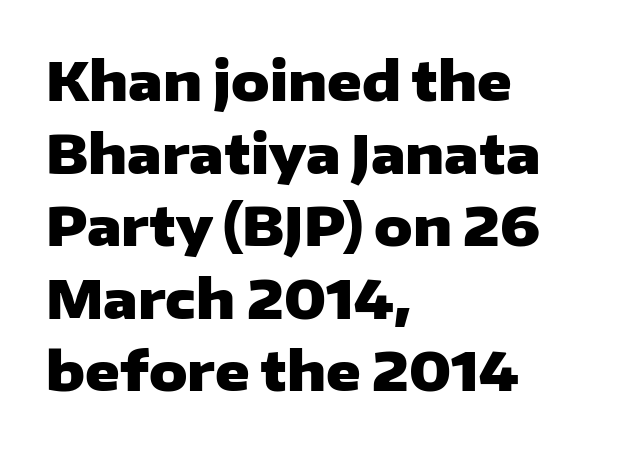
Character widths vary here, with narrow letters taking less room than wide ones. The face used here is rendered with its standard letterfit. The rag falls on the right side of this text block. Rows of type keep a routine distance in the vertical direction.
